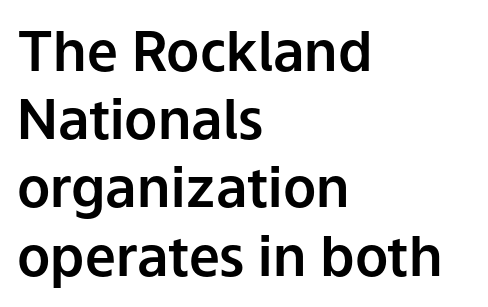
Q: Is the text italic (slanted)? A: No, it is upright.
Q: Is the typeface a serif or a sans-serif typeface? A: Sans-serif.
Q: Is the text underlined? A: No.
Q: How is the paragraph aligned? A: Left-aligned.
Q: Is the spacing between letters normal or unusually wide? A: Normal.
Q: Width (condensed, normal, or wide)? A: Normal.
Q: Stroke contrast? A: Low.
Q: x-height? A: Medium.
Q: Monospaced? A: No.
